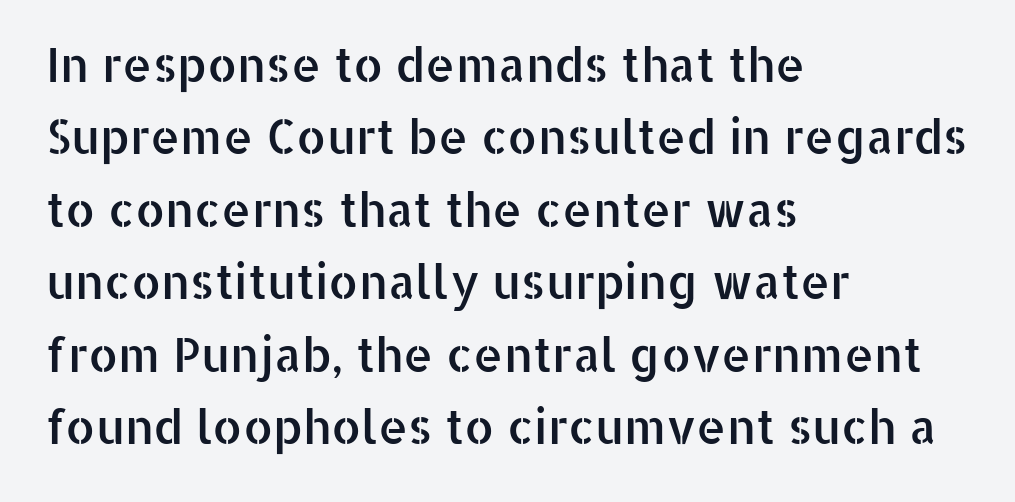
{"serif": "no", "italic": "no", "width": "normal", "stroke_contrast": "low", "x_height": "medium", "monospaced": "no", "underline": "no", "align": "left", "line_spacing": "normal", "line_spacing_ratio": 1.54, "letter_spacing": "normal", "letter_spacing_em": 0.0, "glyph_px": 47}
